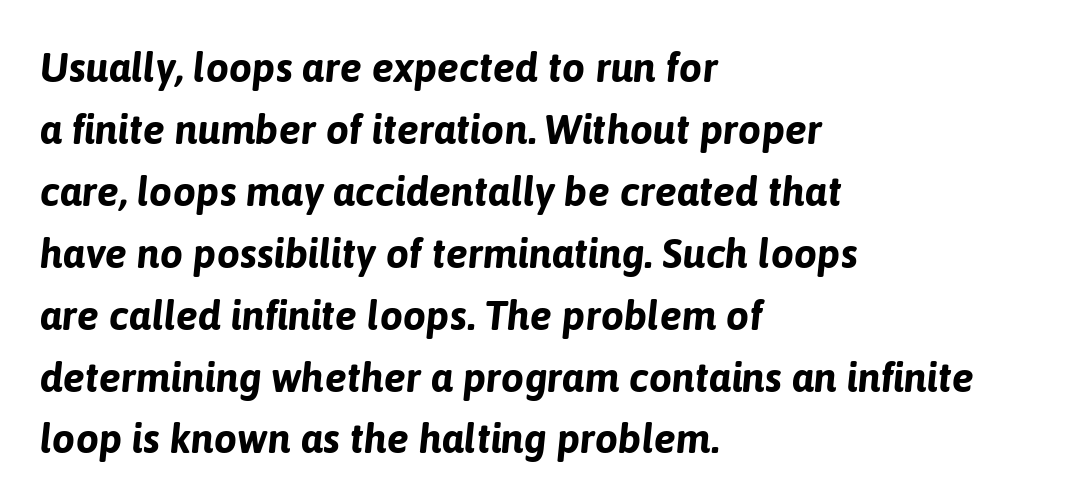
The image shows 41 px bold type, italic (leaning right); set left-aligned, normal line spacing (1.51x), normal letter spacing, not underlined; low stroke contrast and a medium x-height.
